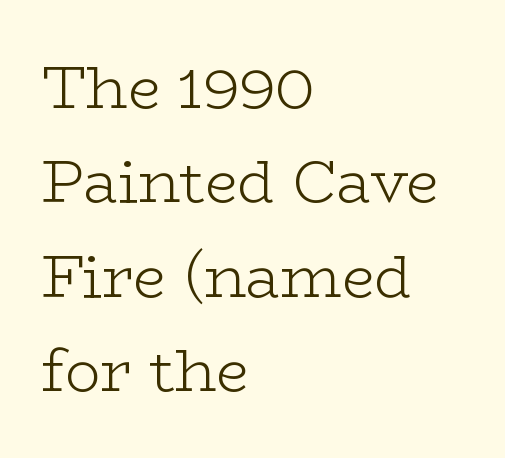
{"serif": "yes", "italic": "no", "bold": "no", "weight": "light", "width": "wide", "stroke_contrast": "low", "x_height": "medium", "monospaced": "no", "underline": "no", "align": "left", "line_spacing": "normal", "line_spacing_ratio": 1.6, "letter_spacing": "normal", "letter_spacing_em": 0.0, "glyph_px": 59}
